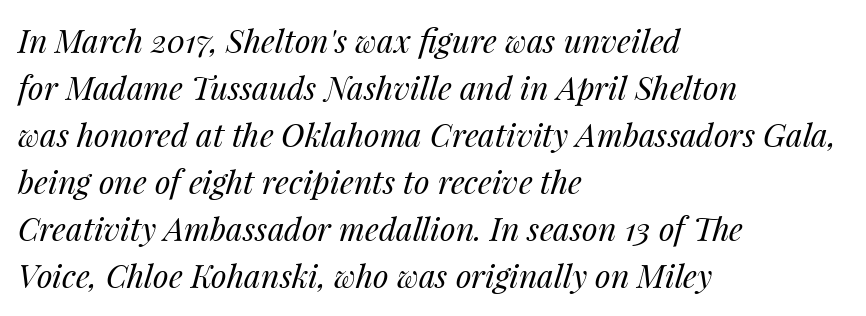
{"italic": "yes", "lean": "right", "slant_degrees": 14, "bold": "no", "weight": "regular", "width": "normal", "stroke_contrast": "medium", "x_height": "medium", "monospaced": "no", "underline": "no", "align": "left", "line_spacing": "normal", "line_spacing_ratio": 1.47, "letter_spacing": "normal", "letter_spacing_em": 0.0, "glyph_px": 32}
